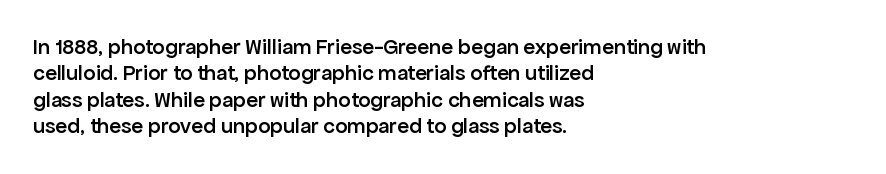
In terms of posture, this sample is upright. Does the copy run flush right? No — it runs flush left. Each word holds together tightly as a unit, with standard inter-letter gaps. Just letters on the line, the space beneath them empty. On the weight axis this lands at semibold, roughly 600.
